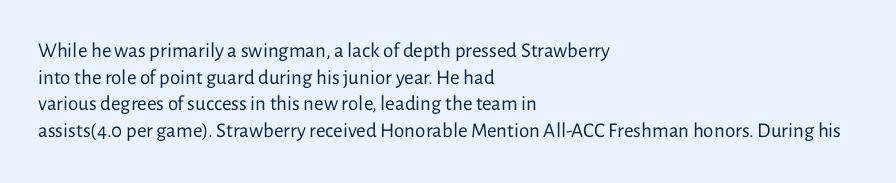
{"italic": "no", "bold": "no", "underline": "no", "align": "left", "line_spacing": "normal", "line_spacing_ratio": 1.27, "letter_spacing": "normal", "letter_spacing_em": 0.0, "glyph_px": 21}
